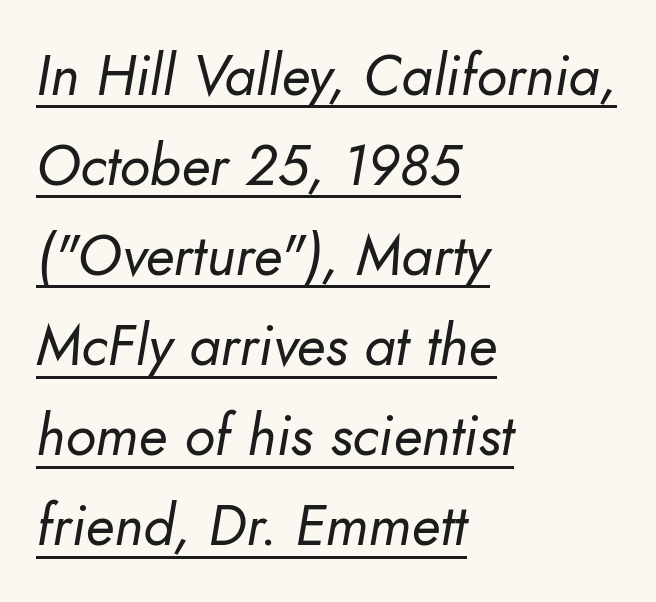
{"italic": "yes", "lean": "right", "slant_degrees": 10, "bold": "no", "weight": "regular", "width": "normal", "stroke_contrast": "low", "x_height": "small", "monospaced": "no", "underline": "yes", "align": "left", "line_spacing": "normal", "line_spacing_ratio": 1.58, "letter_spacing": "normal", "letter_spacing_em": 0.0, "glyph_px": 57}
